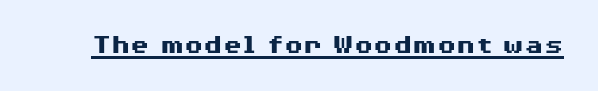
{"serif": "no", "italic": "no", "bold": "yes", "weight": "heavy", "width": "wide", "stroke_contrast": "medium", "x_height": "medium", "monospaced": "no", "underline": "yes", "letter_spacing": "normal", "letter_spacing_em": 0.0, "glyph_px": 28}
